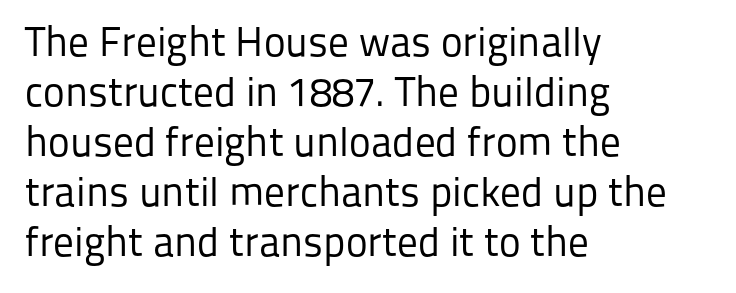
The image shows 41 px regular-weight sans-serif type, upright; set left-aligned, line spacing 1.22x, normal letter spacing, not underlined; low stroke contrast and a medium x-height.
